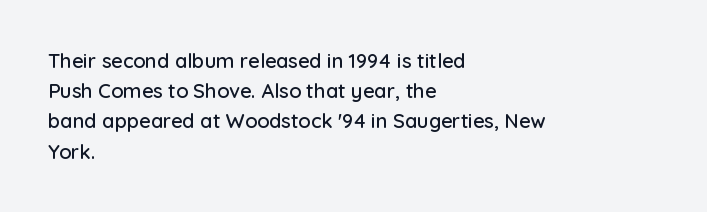
The image shows 20 px text type, upright; set left-aligned, normal line spacing (1.51x), normal letter spacing, not underlined.
